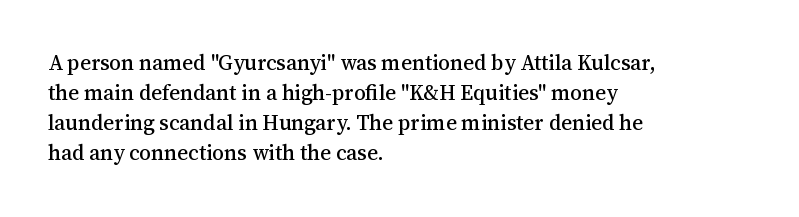
The gaps between neighbouring characters are ordinary and unremarkable. This rendering uses left alignment, leaving the right contour irregular. Horizontal bands of white between lines are of average thickness. The strip under each line holds only bare page. It's the straight-up-and-down kind of type.
